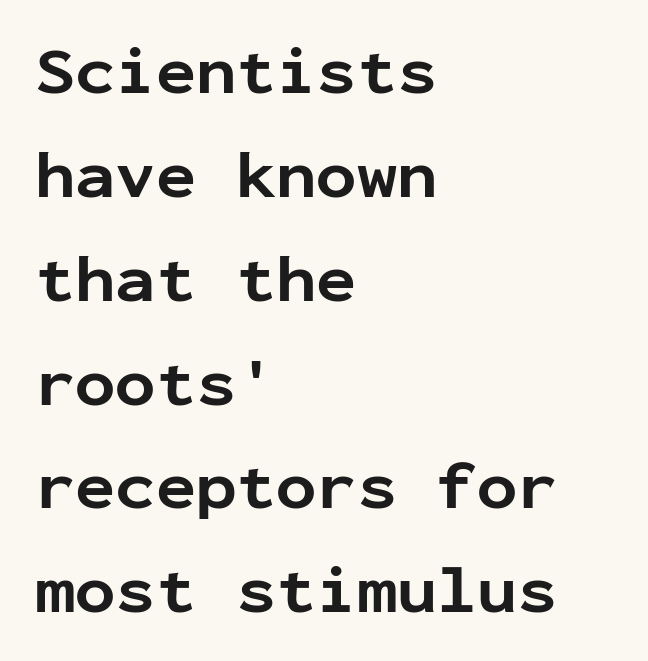
{"serif": "no", "italic": "no", "bold": "yes", "weight": "bold", "width": "normal", "stroke_contrast": "low", "x_height": "medium", "monospaced": "yes", "underline": "no", "align": "left", "line_spacing": "normal", "line_spacing_ratio": 1.55, "letter_spacing": "normal", "letter_spacing_em": 0.0, "glyph_px": 67}
